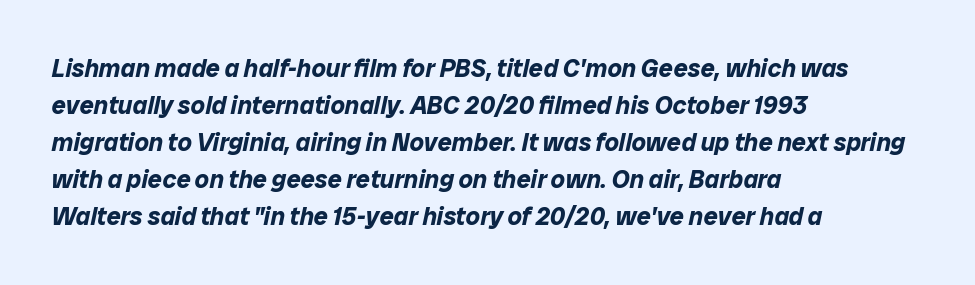
Descenders are the only things crossing below the line. The vertical gap from one line to the next is medium. Short and long lines alike share a common starting point at left. Is the type slanted? Yes — the strokes lean at a clear angle.
